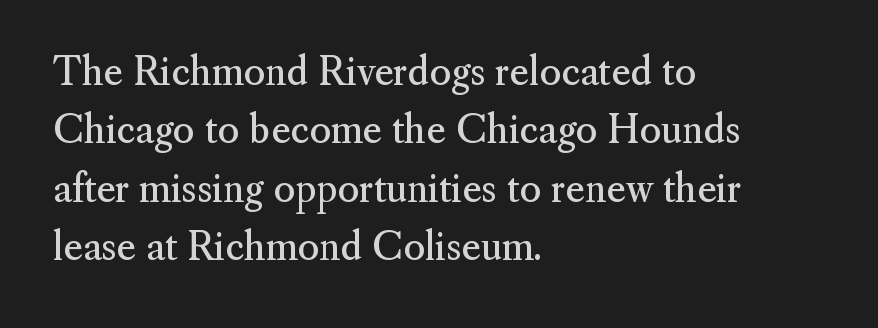
The image shows 37 px regular-weight serif type, upright; set left-aligned, normal line spacing (1.58x), normal letter spacing, not underlined; medium stroke contrast and a small x-height.
